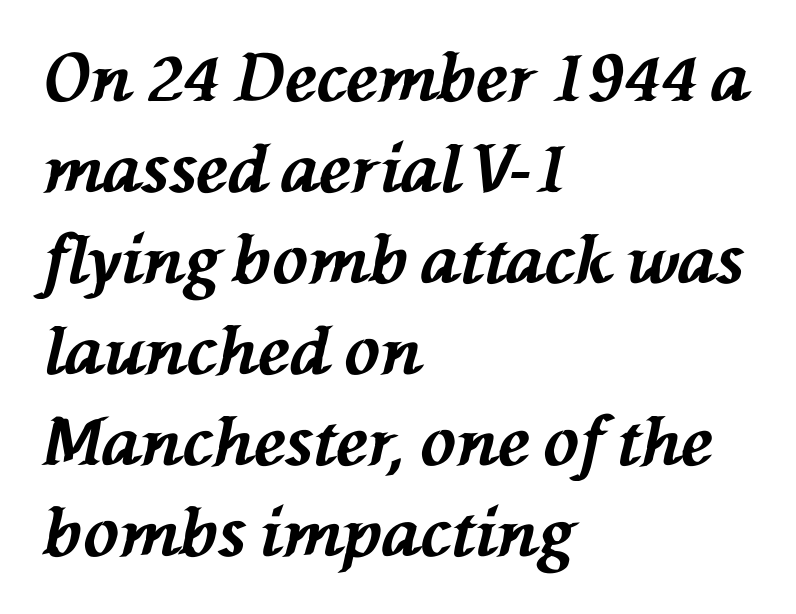
The image shows 66 px bold type, italic (leaning left); set left-aligned, normal line spacing (1.38x), normal letter spacing, not underlined; medium stroke contrast and a medium x-height.
